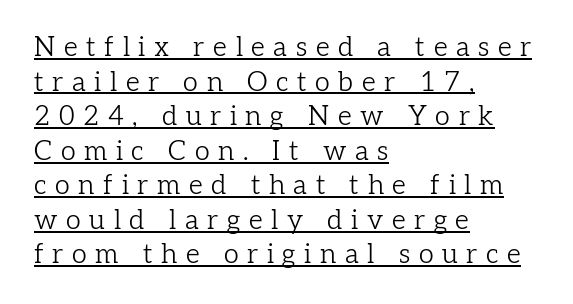
Q: Is the text bold? A: No.
Q: Is the text italic (slanted)? A: No, it is upright.
Q: Is the text underlined? A: Yes.
Q: How is the paragraph aligned? A: Left-aligned.
Q: Is the spacing between letters normal or unusually wide? A: Unusually wide.
Q: Is the spacing between lines tight, normal or loose? A: Normal.
